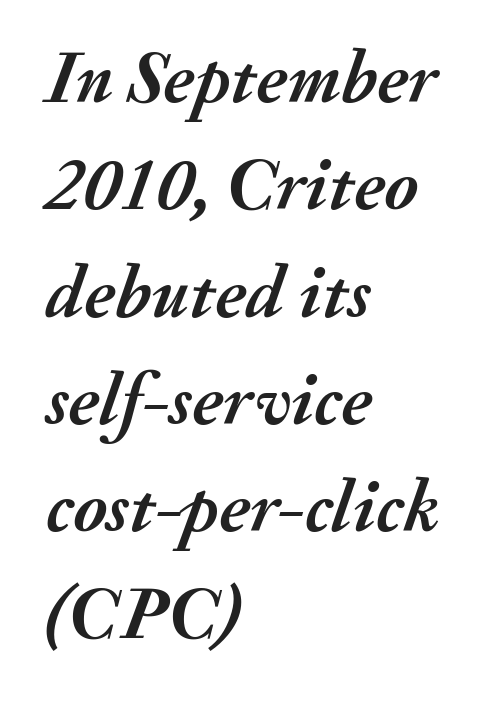
The image shows 74 px semibold type, italic (leaning right); set left-aligned, normal line spacing (1.45x), normal letter spacing, not underlined; medium stroke contrast and a small x-height.
